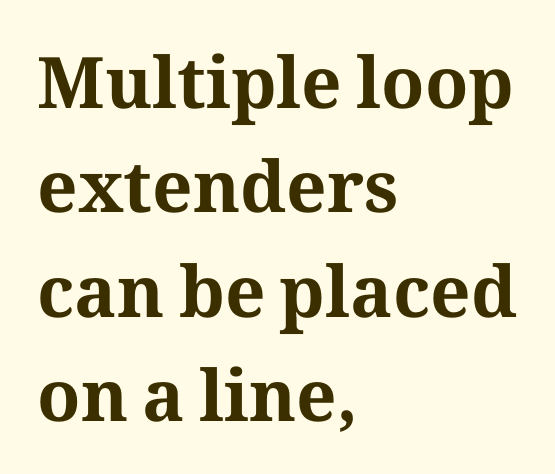
In CSS terms this would be text-align: left. The space directly below the letters is spotless. Style check: upright. On the weight axis this lands at bold, roughly 700.
